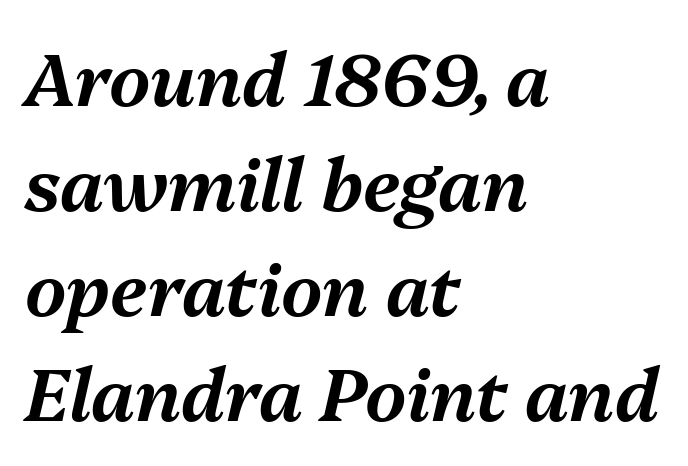
Q: Is the text italic (slanted)? A: Yes, it leans right by about 13 degrees.
Q: Is the text underlined? A: No.
Q: How is the paragraph aligned? A: Left-aligned.
Q: Is the spacing between letters normal or unusually wide? A: Normal.
Q: Is the spacing between lines tight, normal or loose? A: Normal.
Q: Width (condensed, normal, or wide)? A: Normal.
Q: Stroke contrast? A: Medium.
Q: x-height? A: Medium.
Q: Monospaced? A: No.
